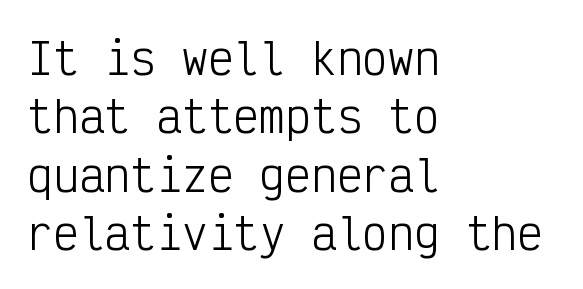
Lines of text with bare space underneath. Here the glyphs are tracked normally, forming tight word shapes. Visually the block forms a straight wall on the left and a jagged coastline on the right. Serifs: no, the terminals of the letterforms are clean. This sample keeps an unexceptional amount of space between lines. Is this a heavy cut? Hardly; it is regular or lighter.
